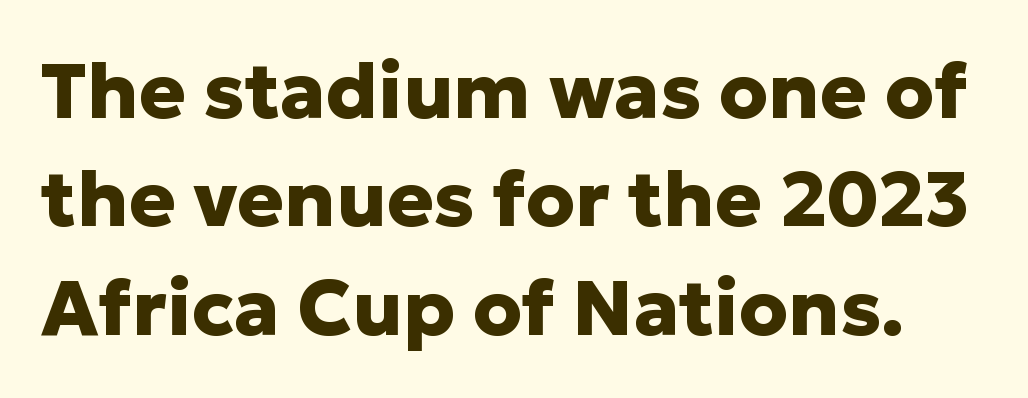
{"serif": "no", "italic": "no", "bold": "yes", "weight": "heavy", "width": "normal", "stroke_contrast": "low", "x_height": "medium", "monospaced": "no", "underline": "no", "line_spacing": "normal", "line_spacing_ratio": 1.39, "letter_spacing": "normal", "letter_spacing_em": 0.0, "glyph_px": 78}
